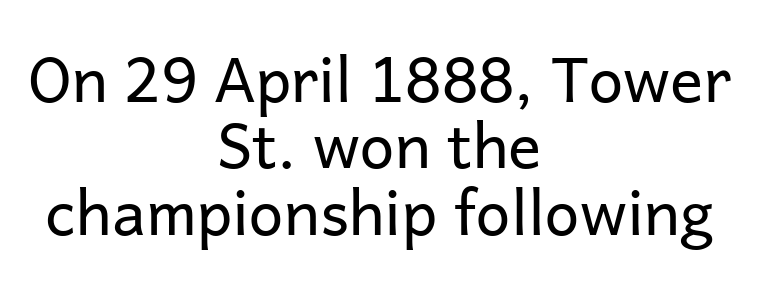
The font is comparable to plain body text, perhaps lighter. Nothing sits at the stroke ends, so this counts as sans-serif. Honestly, the letter spacing is just normal — you wouldn't notice it. Neither beginnings nor endings align; midpoints do.
